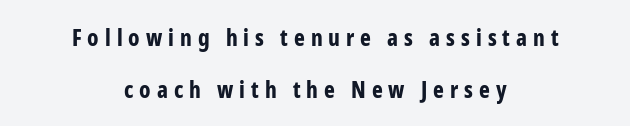
This rendering uses center alignment, leaving both contours irregular but symmetric. Summary of vertical rhythm: relaxed, with wide interline spacing. This sample uses expanded letter spacing, leaving extra air between glyphs. Lines of text with bare space underneath. This is roman type, the default non-slanted kind. In terms of weight, the rendering is a true, heavy bold.
